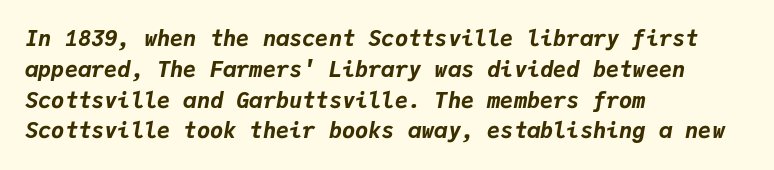
The image shows 22 px bold type, italic (leaning right); set left-aligned, normal line spacing (1.4x), normal letter spacing, not underlined.
